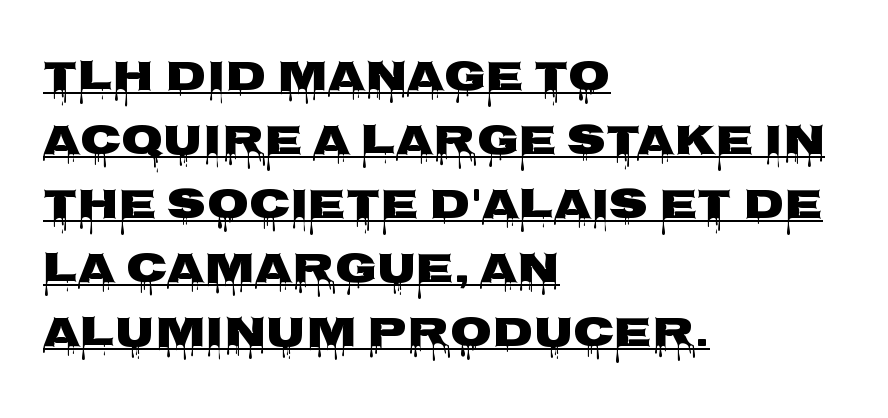
{"serif": "no", "italic": "no", "width": "wide", "stroke_contrast": "low", "x_height": "large", "monospaced": "no", "underline": "yes", "align": "left", "line_spacing": "normal", "line_spacing_ratio": 1.49, "letter_spacing": "normal", "letter_spacing_em": 0.0, "glyph_px": 43}
